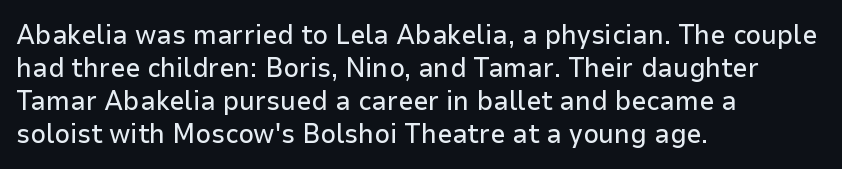
{"italic": "no", "underline": "no", "align": "left", "line_spacing_ratio": 1.22, "letter_spacing": "normal", "letter_spacing_em": 0.0, "glyph_px": 27}
